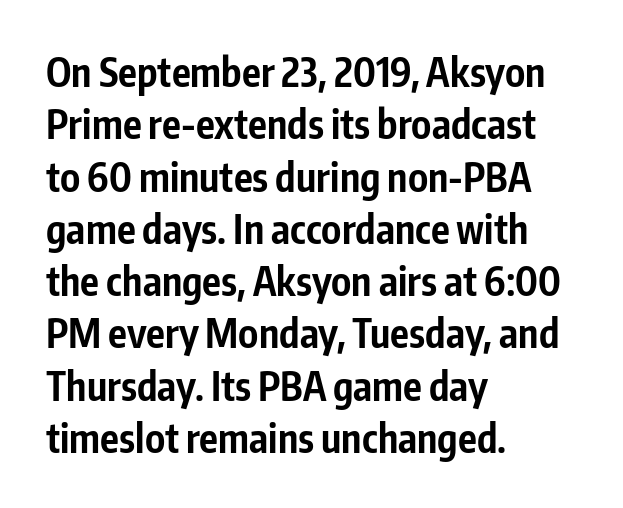
The image shows 39 px bold, condensed sans-serif type, upright; set left-aligned, normal line spacing (1.34x), normal letter spacing, not underlined; low stroke contrast and a medium x-height.
